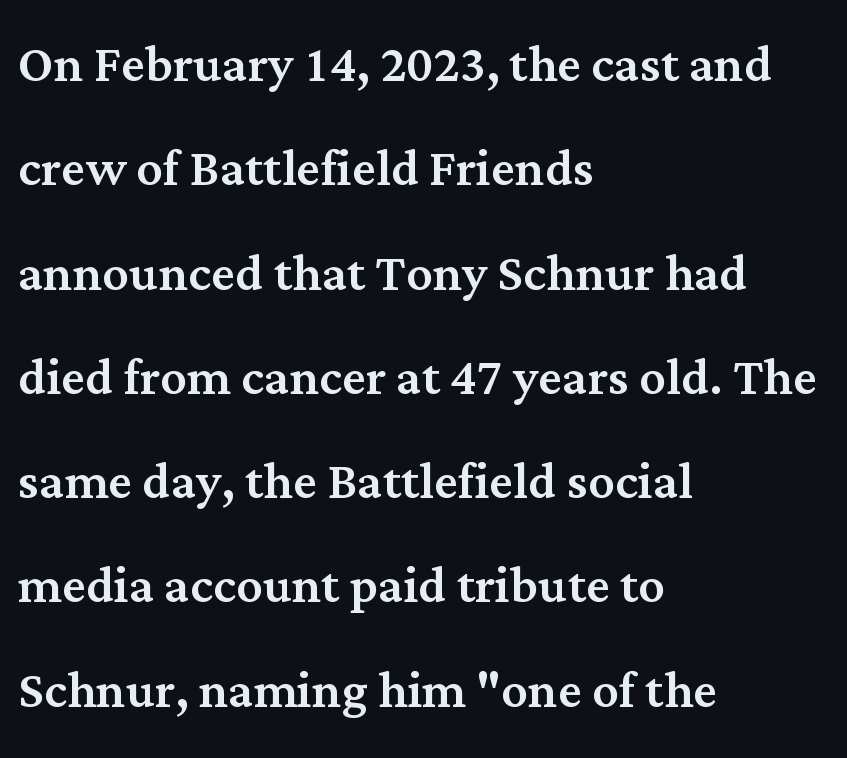
{"serif": "yes", "italic": "no", "width": "normal", "stroke_contrast": "medium", "x_height": "medium", "monospaced": "no", "underline": "no", "align": "left", "line_spacing": "normal", "line_spacing_ratio": 1.58, "letter_spacing": "normal", "letter_spacing_em": 0.0, "glyph_px": 66}
